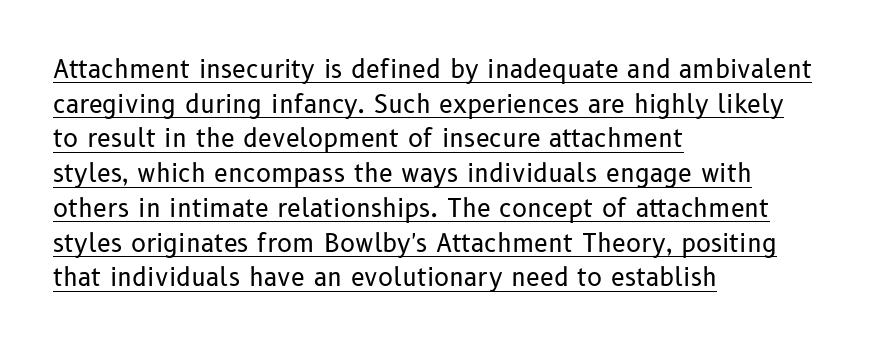
{"italic": "no", "bold": "no", "underline": "yes", "align": "left", "line_spacing": "normal", "line_spacing_ratio": 1.39, "letter_spacing": "normal", "letter_spacing_em": 0.0, "glyph_px": 25}
